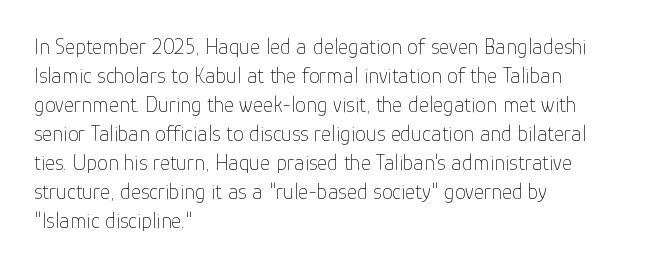
{"italic": "no", "bold": "no", "underline": "no", "align": "left", "line_spacing": "normal", "line_spacing_ratio": 1.32, "letter_spacing": "normal", "letter_spacing_em": 0.0, "glyph_px": 22}
